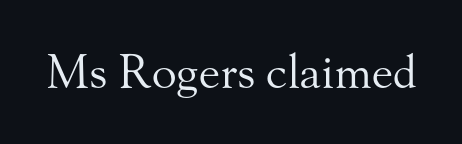
{"serif": "yes", "italic": "no", "bold": "no", "weight": "regular", "width": "normal", "stroke_contrast": "medium", "x_height": "small", "monospaced": "no", "underline": "no", "letter_spacing": "normal", "letter_spacing_em": 0.0, "glyph_px": 46}
